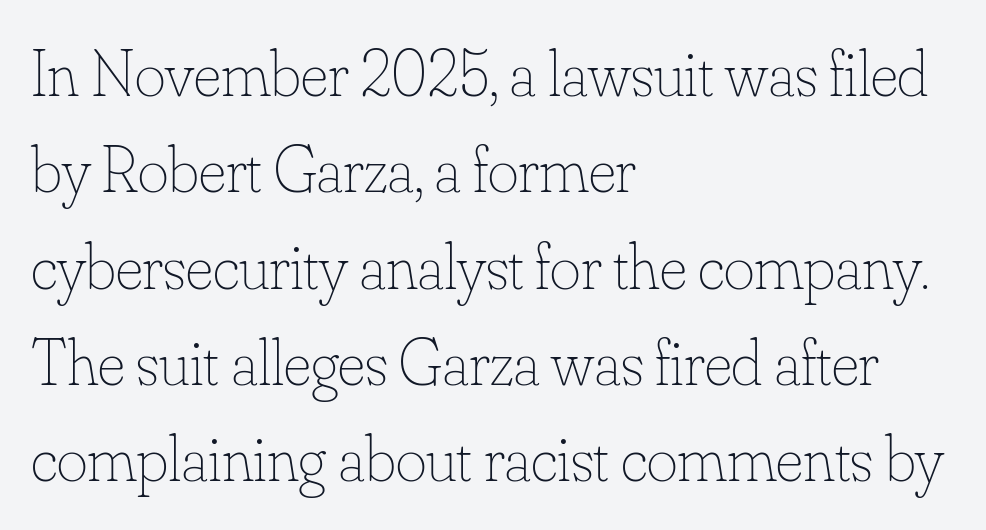
Italic? Not at all — the glyphs are vertical. Is the block centered? No — it sits flush against the left margin. The weight would be labelled regular, book, light, or lighter still. Check the space under the baseline: it is left empty. What stands out about the letter spacing? Nothing — it is the standard amount.
